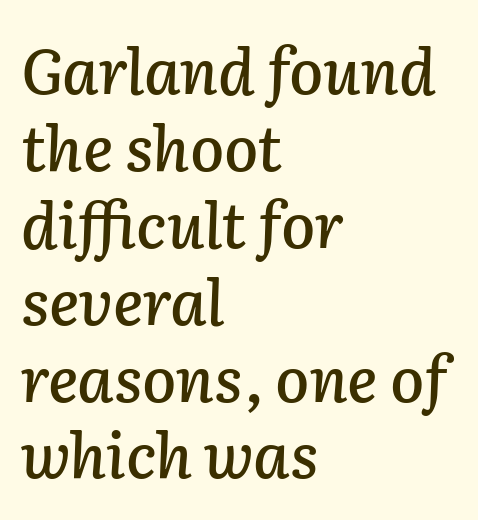
{"italic": "yes", "lean": "right", "slant_degrees": 2, "width": "normal", "stroke_contrast": "low", "x_height": "medium", "monospaced": "no", "underline": "no", "align": "left", "line_spacing_ratio": 1.24, "letter_spacing": "normal", "letter_spacing_em": 0.0, "glyph_px": 62}
